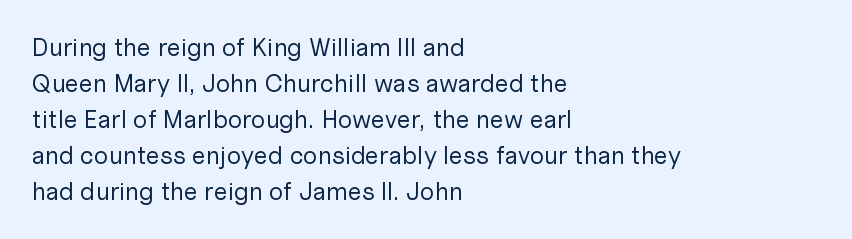
Q: Is the text bold? A: No.
Q: Is the text italic (slanted)? A: No, it is upright.
Q: Is the text underlined? A: No.
Q: How is the paragraph aligned? A: Left-aligned.
Q: Is the spacing between letters normal or unusually wide? A: Normal.
Q: Is the spacing between lines tight, normal or loose? A: Normal.
